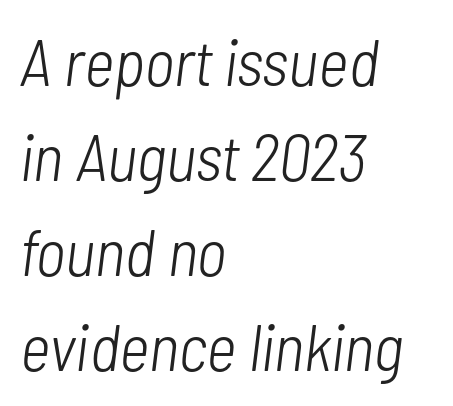
The rendering uses natural spacing where letterforms have individual widths. Only glyphs here, with clear space below each row. This is not heavy type; no bold has been used. In terms of posture, this sample is oblique. The paragraph has a hard left edge and a soft right edge. In terms of leading, this rendering sits right in the middle.
